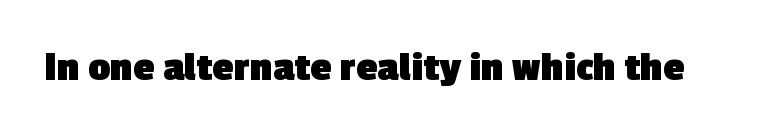
{"serif": "no", "bold": "yes", "weight": "heavy", "width": "normal", "x_height": "medium", "monospaced": "no", "underline": "no", "letter_spacing": "normal", "letter_spacing_em": 0.0, "glyph_px": 43}
